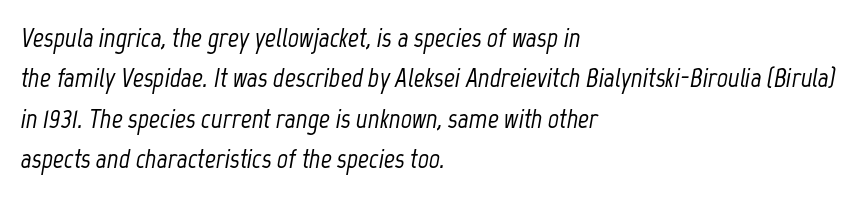
The image shows 27 px text type, italic (leaning right); set left-aligned, normal line spacing (1.5x), normal letter spacing, not underlined.
